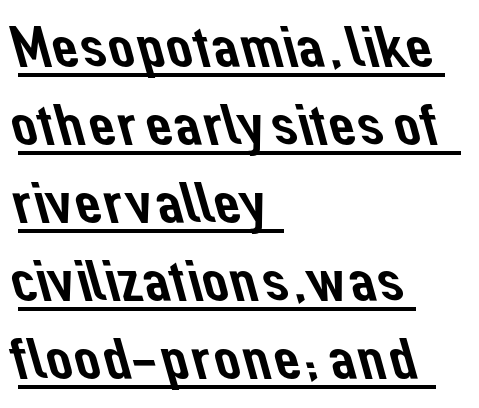
Q: Is the typeface a serif or a sans-serif typeface? A: Sans-serif.
Q: Is the text underlined? A: Yes.
Q: How is the paragraph aligned? A: Left-aligned.
Q: Is the spacing between letters normal or unusually wide? A: Normal.
Q: Is the spacing between lines tight, normal or loose? A: Normal.
Q: Width (condensed, normal, or wide)? A: Normal.
Q: Stroke contrast? A: Low.
Q: x-height? A: Medium.
Q: Monospaced? A: No.
